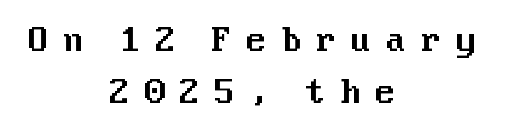
{"serif": "no", "italic": "no", "width": "normal", "stroke_contrast": "medium", "x_height": "medium", "underline": "no", "align": "center", "line_spacing": "normal", "line_spacing_ratio": 1.63, "letter_spacing": "wide", "letter_spacing_em": 0.4, "glyph_px": 32}
